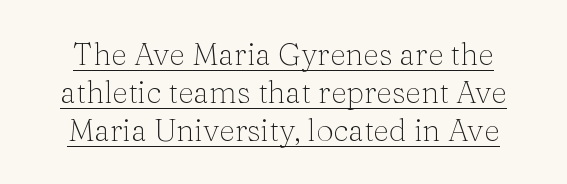
{"serif": "yes", "italic": "no", "bold": "no", "weight": "light", "width": "normal", "stroke_contrast": "medium", "x_height": "medium", "monospaced": "no", "underline": "yes", "line_spacing_ratio": 1.23, "letter_spacing": "normal", "letter_spacing_em": 0.0, "glyph_px": 31}
